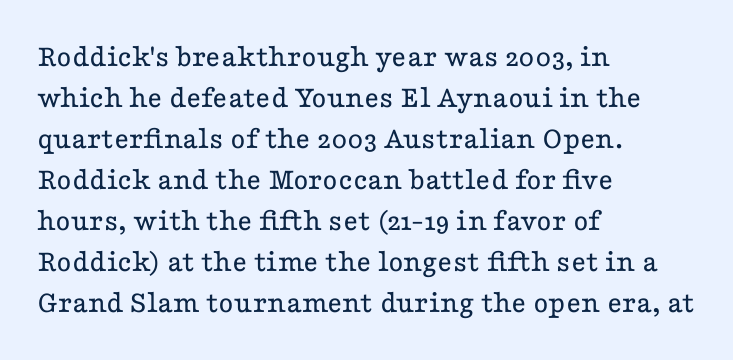
{"serif": "yes", "italic": "no", "bold": "no", "weight": "regular", "width": "wide", "stroke_contrast": "low", "x_height": "medium", "monospaced": "no", "underline": "no", "align": "left", "line_spacing": "normal", "line_spacing_ratio": 1.28, "letter_spacing": "normal", "letter_spacing_em": 0.0, "glyph_px": 32}
